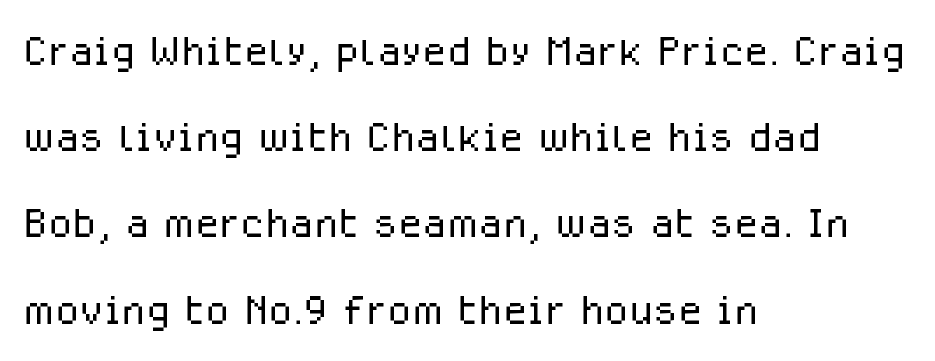
The image shows 56 px light sans-serif type, upright; set left-aligned, normal line spacing (1.54x), normal letter spacing, not underlined; low stroke contrast and a medium x-height.
